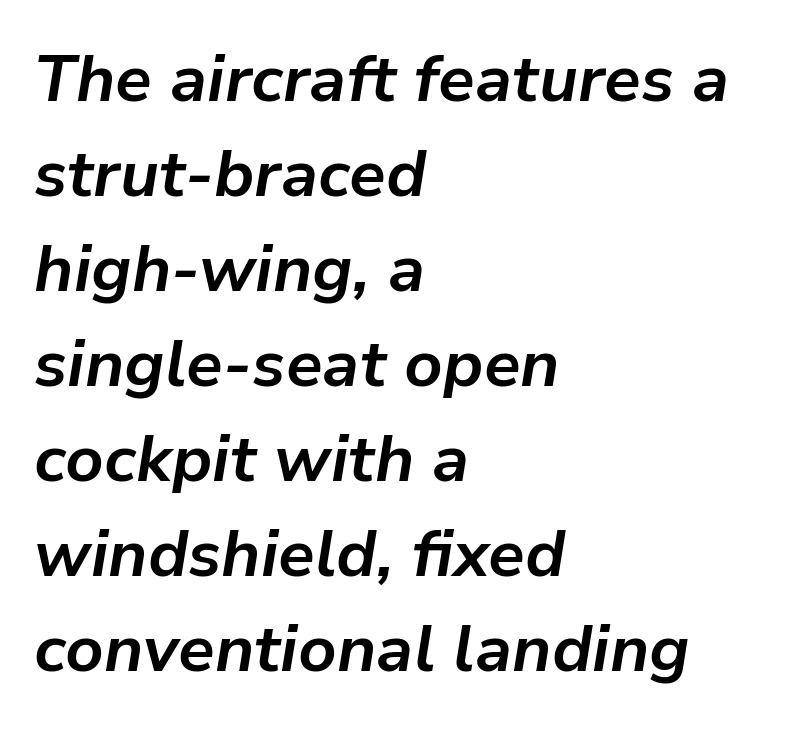
{"italic": "yes", "lean": "right", "slant_degrees": 9, "bold": "yes", "weight": "bold", "width": "normal", "stroke_contrast": "low", "x_height": "medium", "monospaced": "no", "underline": "no", "align": "left", "line_spacing": "normal", "line_spacing_ratio": 1.44, "letter_spacing": "normal", "letter_spacing_em": 0.0, "glyph_px": 66}
